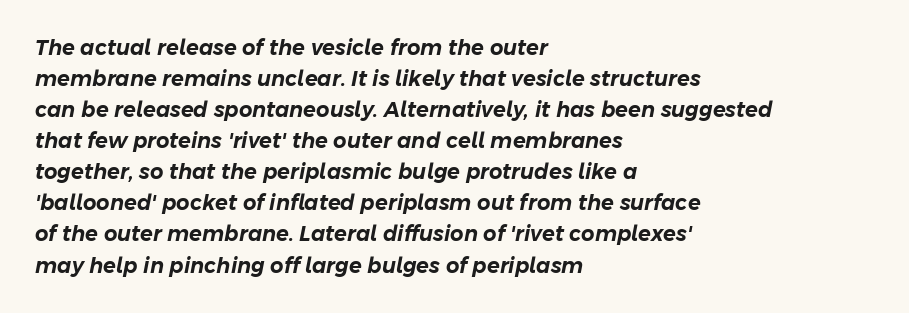
{"italic": "yes", "lean": "right", "slant_degrees": 11, "underline": "no", "align": "left", "line_spacing": "normal", "line_spacing_ratio": 1.48, "letter_spacing": "normal", "letter_spacing_em": 0.0, "glyph_px": 21}
